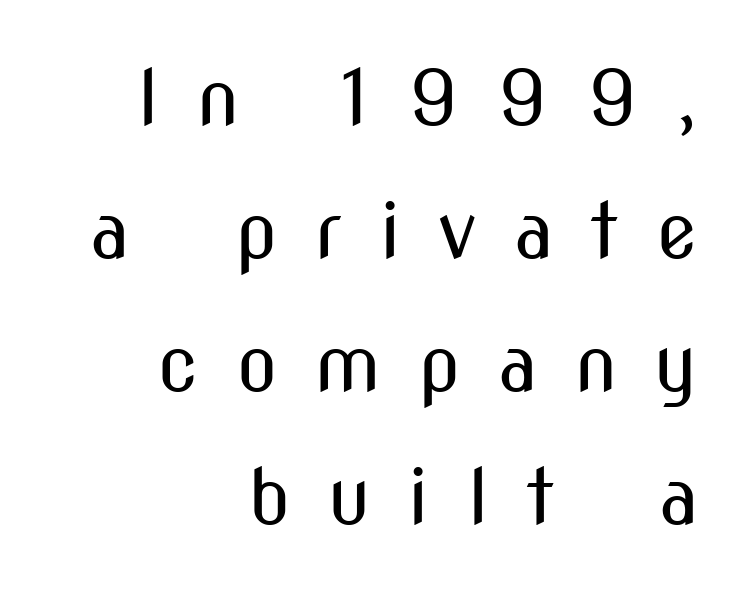
Every stem runs plumb, perpendicular to the baseline. The rendering uses natural spacing where letterforms have individual widths. The rendering anchors every line to the right-hand side. A bare baseline throughout the passage. Caption: expanded tracking, letters set apart. Stems and bowls with no extra thickness — not bold.
